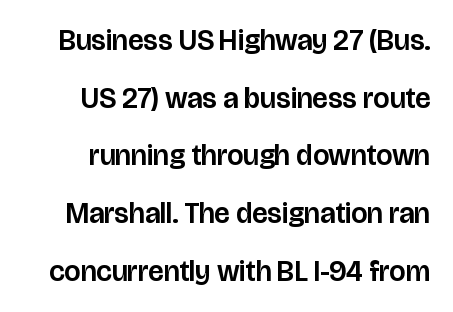
{"serif": "no", "italic": "no", "width": "normal", "stroke_contrast": "low", "x_height": "large", "monospaced": "no", "underline": "no", "line_spacing": "loose", "line_spacing_ratio": 1.99, "letter_spacing": "normal", "letter_spacing_em": 0.0, "glyph_px": 29}
